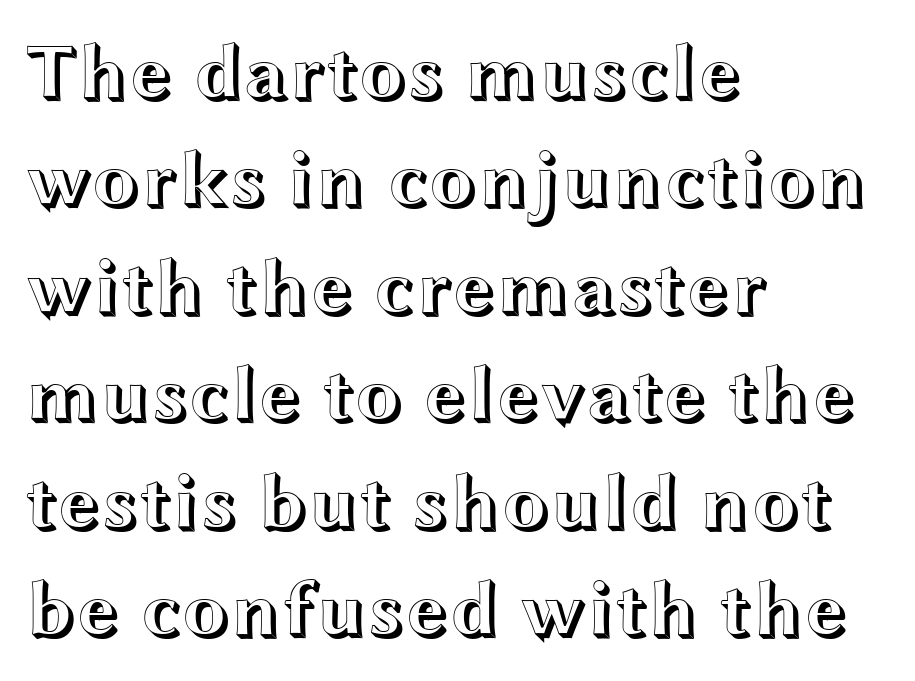
The image shows 79 px wide type, upright; set left-aligned, normal line spacing (1.36x), normal letter spacing, not underlined; a medium x-height.
